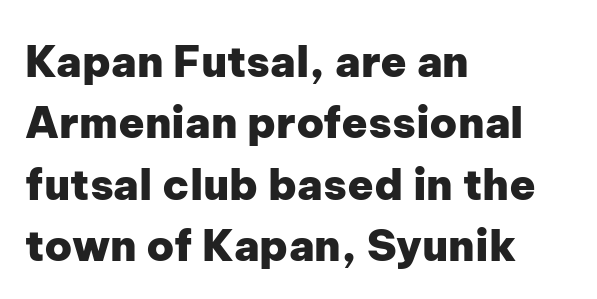
Q: Is the text bold? A: Yes.
Q: Is the text italic (slanted)? A: No, it is upright.
Q: Is the typeface a serif or a sans-serif typeface? A: Sans-serif.
Q: Is the text underlined? A: No.
Q: How is the paragraph aligned? A: Left-aligned.
Q: Is the spacing between letters normal or unusually wide? A: Normal.
Q: Is the spacing between lines tight, normal or loose? A: Normal.
Q: Width (condensed, normal, or wide)? A: Normal.
Q: Stroke contrast? A: Low.
Q: x-height? A: Medium.
Q: Monospaced? A: No.
